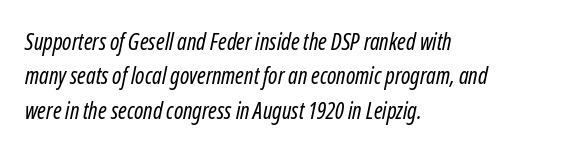
The image shows 23 px text type, italic (leaning right); set left-aligned, normal line spacing (1.49x), normal letter spacing, not underlined.
